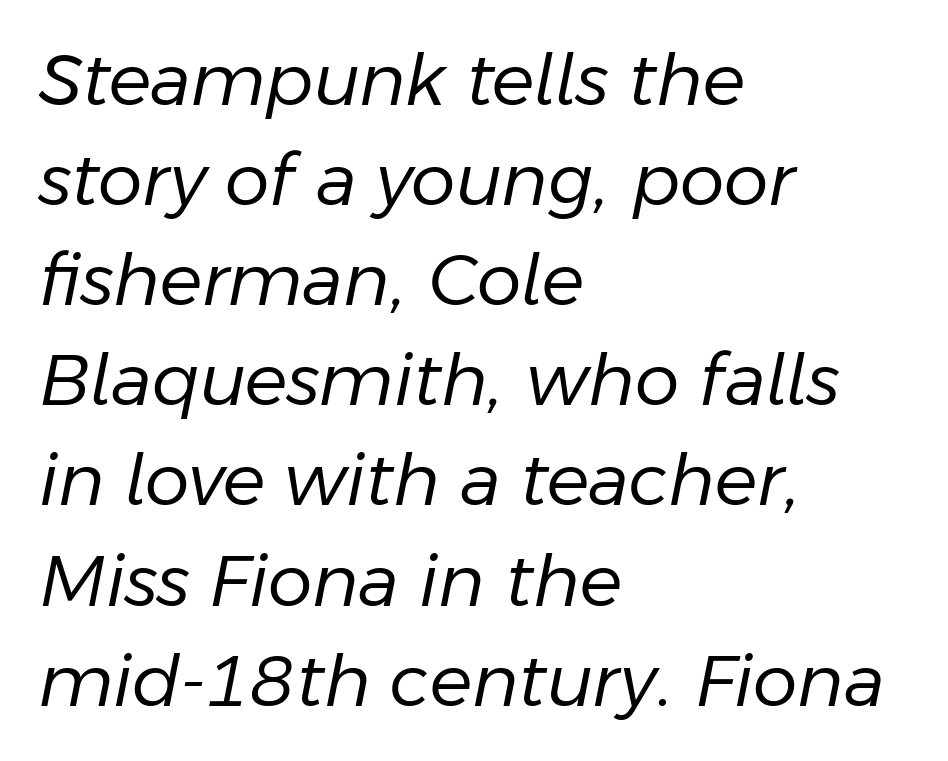
A typesetter would call this proportional, since set widths differ per character. No chunkiness to these letters — they're not bold. The typography opts for an oblique posture over an upright one. The line-height multiplier appears to be the usual default. Look at the tracking — it's just the regular setting, nothing added.
